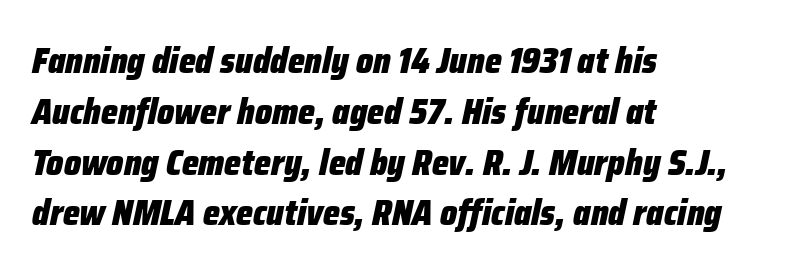
{"italic": "yes", "lean": "right", "slant_degrees": 12, "bold": "yes", "weight": "heavy", "width": "condensed", "stroke_contrast": "low", "x_height": "medium", "monospaced": "no", "underline": "no", "align": "left", "line_spacing": "normal", "line_spacing_ratio": 1.41, "letter_spacing": "normal", "letter_spacing_em": 0.0, "glyph_px": 36}
